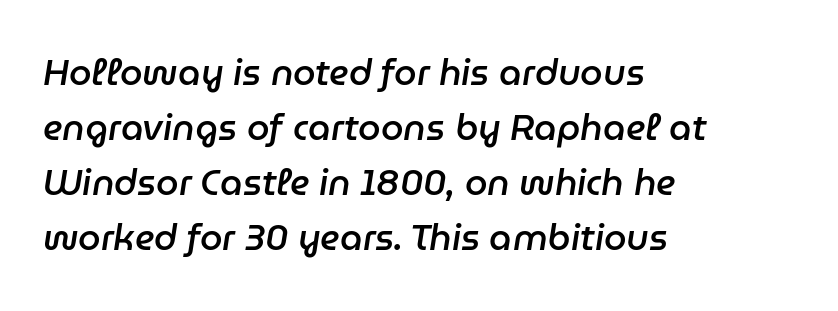
{"italic": "yes", "lean": "right", "slant_degrees": 9, "bold": "semi", "weight": "semibold", "width": "normal", "stroke_contrast": "low", "x_height": "medium", "monospaced": "no", "underline": "no", "align": "left", "line_spacing": "normal", "line_spacing_ratio": 1.53, "letter_spacing": "normal", "letter_spacing_em": 0.0, "glyph_px": 36}
